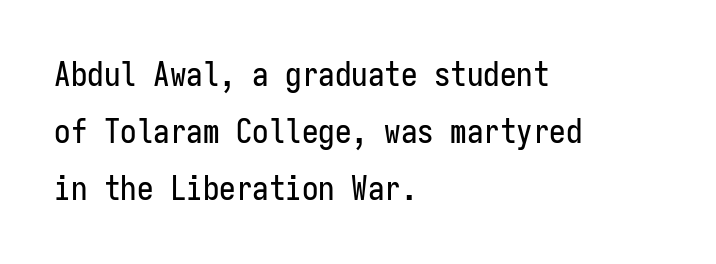
Q: Is the text italic (slanted)? A: No, it is upright.
Q: Is the typeface a serif or a sans-serif typeface? A: Sans-serif.
Q: Is the text underlined? A: No.
Q: How is the paragraph aligned? A: Left-aligned.
Q: Is the spacing between letters normal or unusually wide? A: Normal.
Q: Width (condensed, normal, or wide)? A: Condensed.
Q: Stroke contrast? A: Low.
Q: x-height? A: Medium.
Q: Monospaced? A: Yes.
